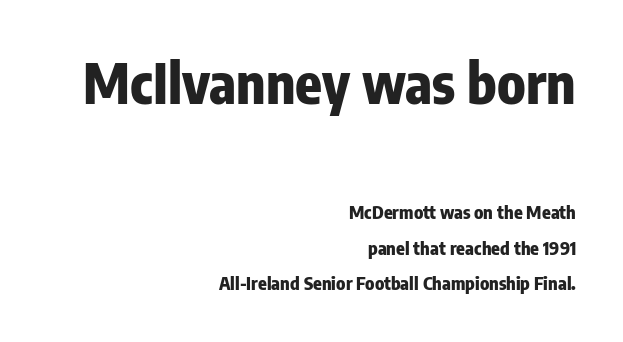
{"serif": "no", "italic": "no", "bold": "yes", "weight": "heavy", "width": "condensed", "stroke_contrast": "low", "x_height": "medium", "monospaced": "no", "underline": "no", "align": "right", "line_spacing": "loose", "line_spacing_ratio": 1.98, "letter_spacing": "normal", "letter_spacing_em": 0.0, "larger_block": "first", "size_ratio": 3.06, "glyph_px": 55}
